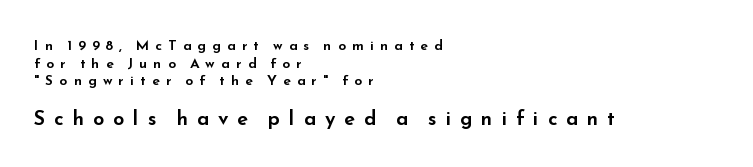
Whoever set this made the second block the dominant, larger element. Every row of glyphs begins at an identical x-position on the left. Each new line begins a customary step beneath the previous one. Anything drawn beneath the words? Only blank space.
